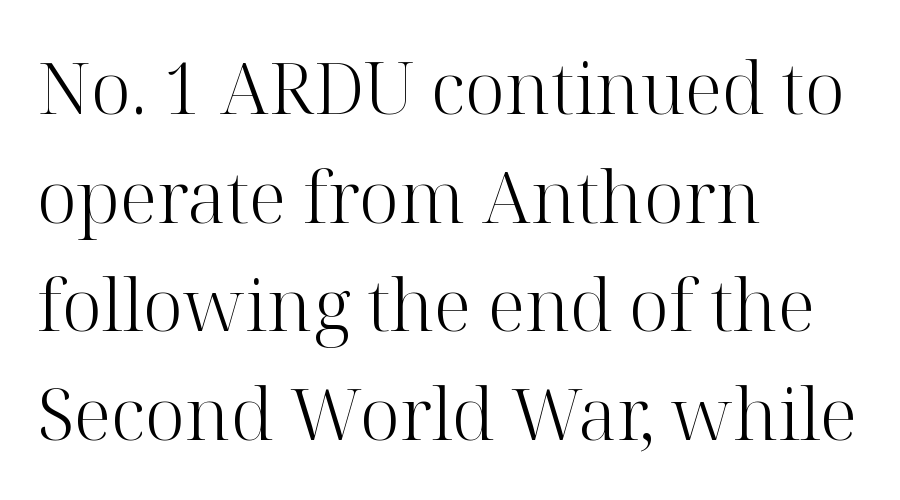
{"serif": "yes", "italic": "no", "bold": "no", "weight": "light", "width": "normal", "stroke_contrast": "high", "x_height": "medium", "monospaced": "no", "underline": "no", "align": "left", "line_spacing": "normal", "line_spacing_ratio": 1.51, "letter_spacing": "normal", "letter_spacing_em": 0.0, "glyph_px": 72}
